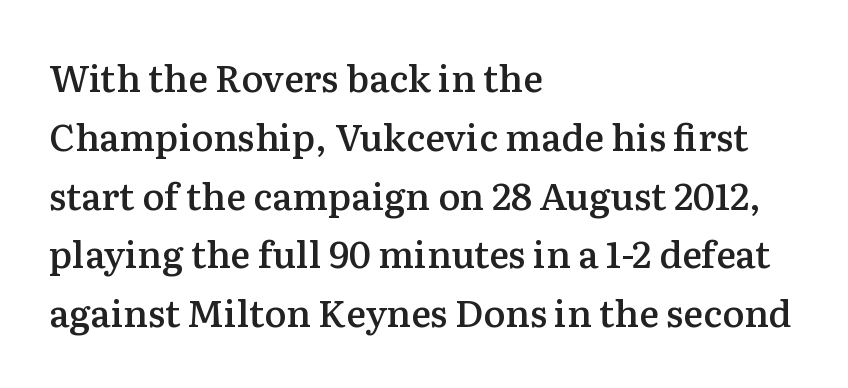
Small tapered or slab feet sit at the stroke ends, so this counts as serif. A classic flush-left, rag-right setting is used for this passage. Each new line begins a customary step beneath the previous one. Weight check: semibold — heavier than regular, not quite bold. In terms of posture, this sample is upright.
